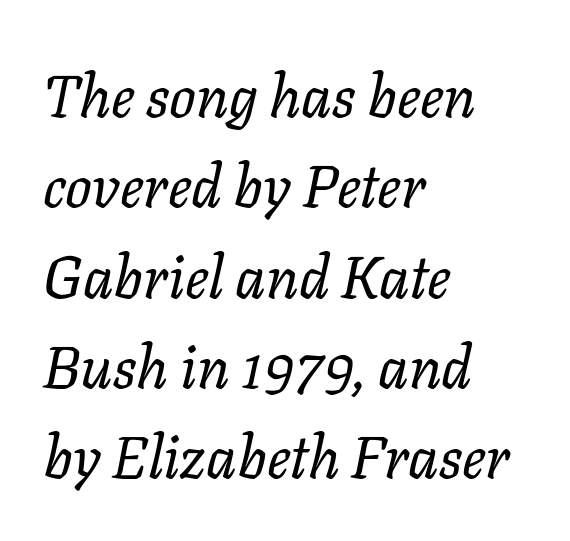
Q: Is the text bold? A: No.
Q: Is the text italic (slanted)? A: Yes, it leans right by about 11 degrees.
Q: Is the text underlined? A: No.
Q: How is the paragraph aligned? A: Left-aligned.
Q: Is the spacing between letters normal or unusually wide? A: Normal.
Q: Is the spacing between lines tight, normal or loose? A: Normal.
Q: Width (condensed, normal, or wide)? A: Normal.
Q: Stroke contrast? A: Low.
Q: x-height? A: Medium.
Q: Monospaced? A: No.
